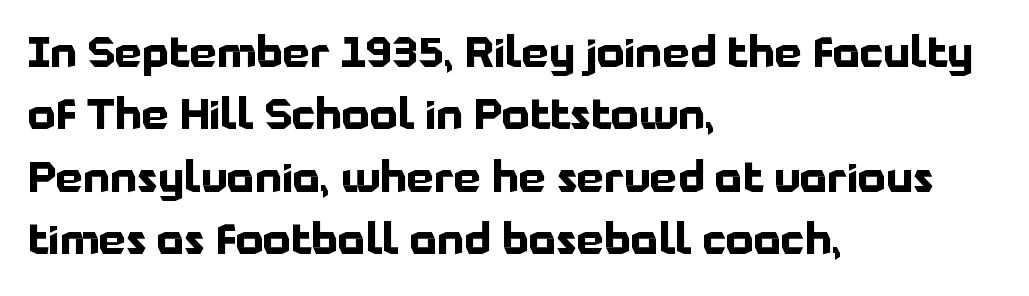
A sans-serif font was chosen for this passage. All the whitespace from short lines collects on the right. Each letter keeps its own natural width here, so spacing adapts to shape. The lettering stays uniformly vertical, giving the passage a roman look. Is there much room between lines? A standard amount, neither cramped nor airy.
